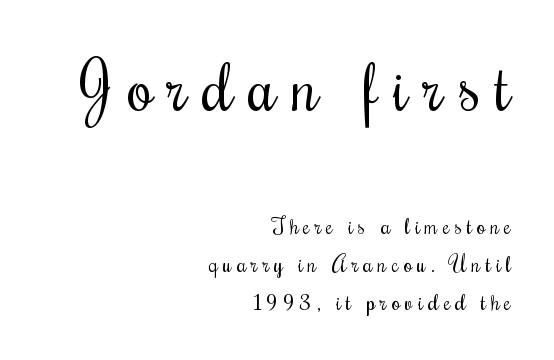
{"serif": "yes", "bold": "no", "weight": "regular", "width": "condensed", "stroke_contrast": "medium", "x_height": "small", "monospaced": "no", "underline": "no", "align": "right", "line_spacing_ratio": 1.74, "letter_spacing": "wide", "letter_spacing_em": 0.23, "larger_block": "first", "size_ratio": 3.0, "glyph_px": 66}
